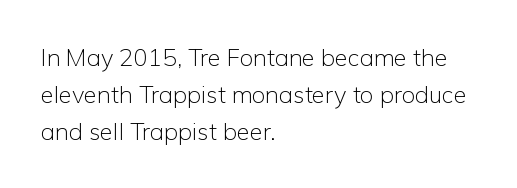
{"italic": "no", "bold": "no", "underline": "no", "align": "left", "line_spacing": "normal", "line_spacing_ratio": 1.55, "letter_spacing": "normal", "letter_spacing_em": 0.0, "glyph_px": 24}
